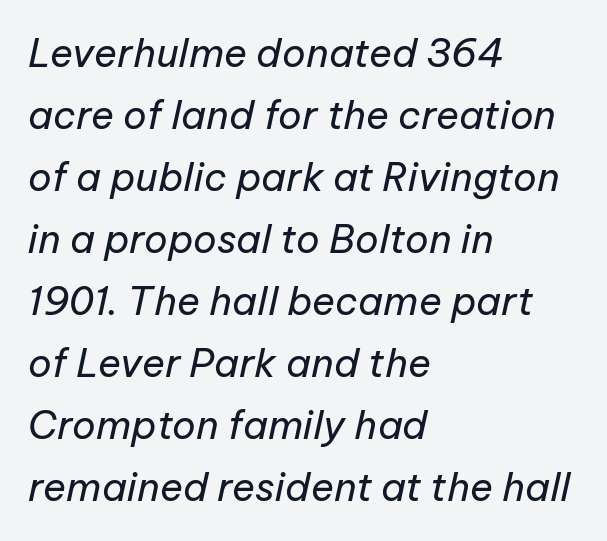
The foot of each line stays bare and open. Glyph-to-glyph distance matches everyday printed text. Bold? No — there's no thickening of the strokes. Notice how the stems are inclined rather than vertical — that's the hallmark of italics. Is there much room between lines? A standard amount, neither cramped nor airy.
